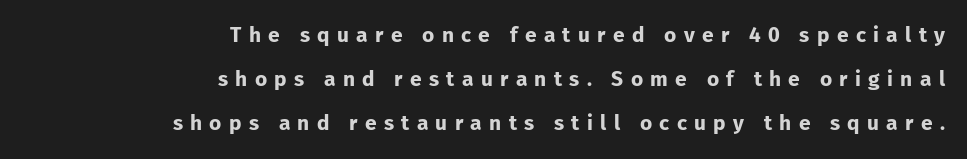
{"italic": "no", "bold": "yes", "underline": "no", "align": "right", "line_spacing": "loose", "line_spacing_ratio": 2.1, "letter_spacing": "wide", "letter_spacing_em": 0.35, "glyph_px": 21}
